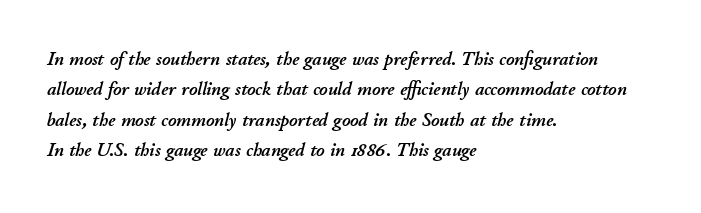
Q: Is the text italic (slanted)? A: Yes, it leans right by about 11 degrees.
Q: Is the text underlined? A: No.
Q: How is the paragraph aligned? A: Left-aligned.
Q: Is the spacing between letters normal or unusually wide? A: Normal.
Q: Is the spacing between lines tight, normal or loose? A: Normal.
